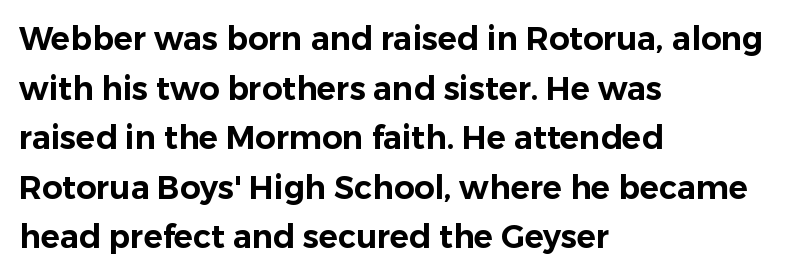
{"serif": "no", "italic": "no", "width": "normal", "stroke_contrast": "low", "x_height": "medium", "monospaced": "no", "underline": "no", "align": "left", "line_spacing": "normal", "line_spacing_ratio": 1.55, "letter_spacing": "normal", "letter_spacing_em": 0.0, "glyph_px": 32}
